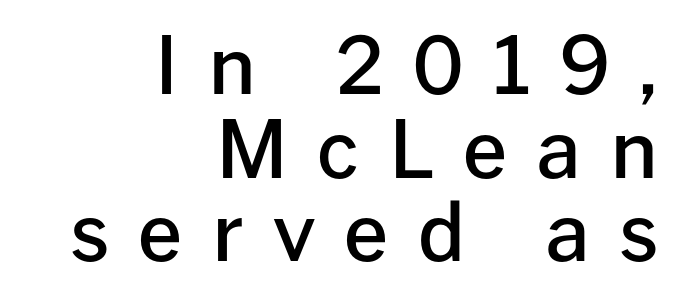
{"serif": "no", "italic": "no", "bold": "semi", "weight": "semibold", "width": "normal", "stroke_contrast": "low", "x_height": "medium", "monospaced": "no", "underline": "no", "align": "right", "line_spacing": "tight", "line_spacing_ratio": 1.06, "letter_spacing": "wide", "letter_spacing_em": 0.37, "glyph_px": 79}
